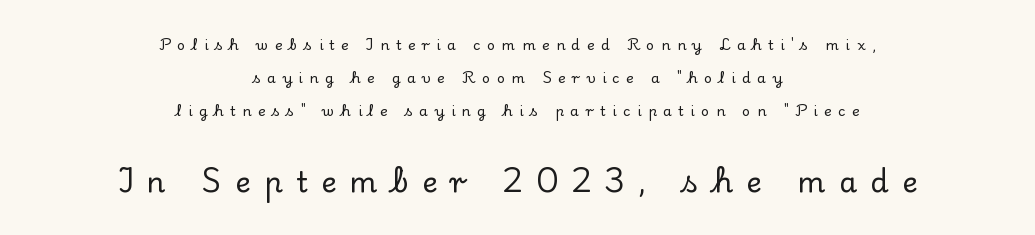
Q: Is the text italic (slanted)? A: No, it is upright.
Q: Is the typeface a serif or a sans-serif typeface? A: Serif.
Q: Is the text underlined? A: No.
Q: How is the paragraph aligned? A: Centered.
Q: Is the spacing between letters normal or unusually wide? A: Unusually wide.
Q: Is the spacing between lines tight, normal or loose? A: Loose.
Q: Which block of text is set in a larger size, the first (top) or the second (bottom)? A: The second (bottom) one.
Q: Width (condensed, normal, or wide)? A: Normal.
Q: Stroke contrast? A: Low.
Q: x-height? A: Small.
Q: Monospaced? A: No.
